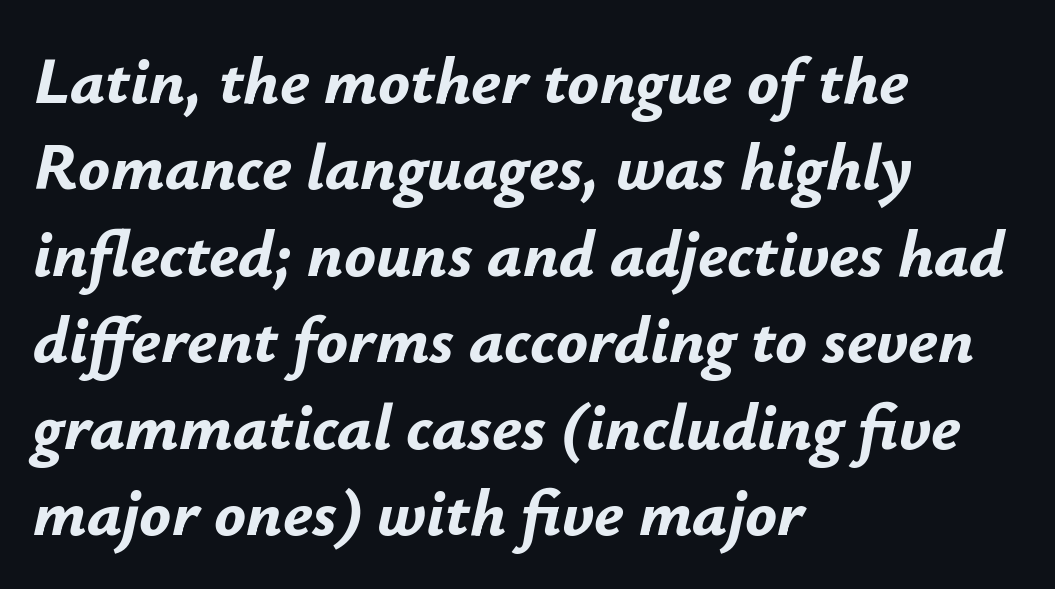
Q: Is the text bold? A: Yes.
Q: Is the text italic (slanted)? A: Yes, it leans right by about 12 degrees.
Q: Is the text underlined? A: No.
Q: How is the paragraph aligned? A: Left-aligned.
Q: Is the spacing between letters normal or unusually wide? A: Normal.
Q: Is the spacing between lines tight, normal or loose? A: Normal.
Q: Width (condensed, normal, or wide)? A: Normal.
Q: Stroke contrast? A: Low.
Q: x-height? A: Small.
Q: Monospaced? A: No.
